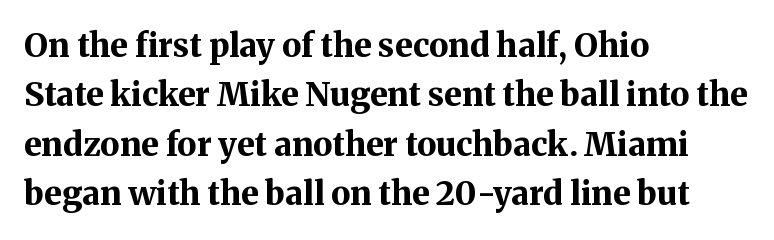
Underlining? Definitely not there. How would I describe the line gaps? Plain and ordinary. Compared with an ordinary text face, these strokes are far heavier — a full bold. The lines are quadded left. I'd call this a serif setting — the letters wear small feet.
